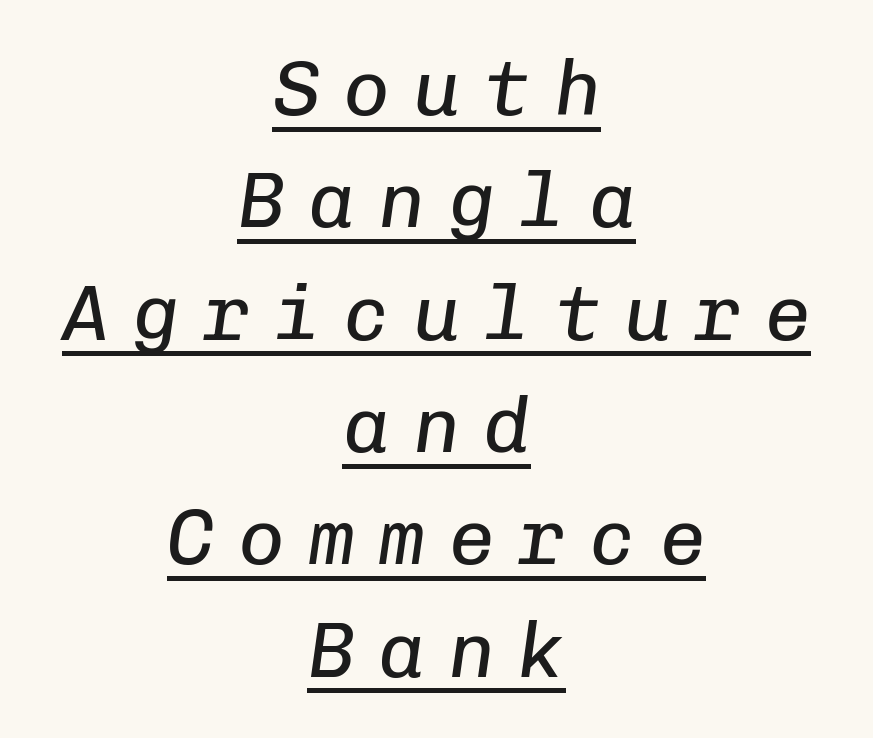
{"italic": "yes", "lean": "right", "slant_degrees": 8, "bold": "no", "weight": "regular", "width": "normal", "stroke_contrast": "low", "x_height": "medium", "monospaced": "yes", "underline": "yes", "align": "center", "line_spacing": "normal", "line_spacing_ratio": 1.44, "letter_spacing": "wide", "letter_spacing_em": 0.3, "glyph_px": 78}
